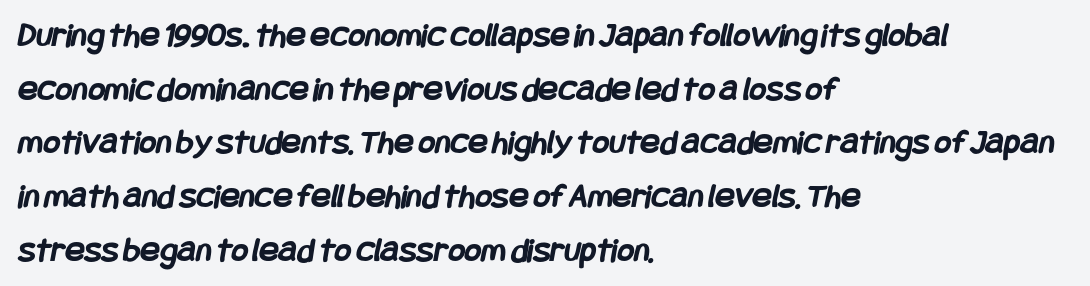
Strokes here are thick enough to call this a true bold. All the whitespace from short lines collects on the right. Just letters on the line, the space beneath them empty. I'd call this a sans setting — the letters go barefoot. Between one letter and the next there's only the usual sliver of space. Students, observe: this is what conventionally led text looks like.
